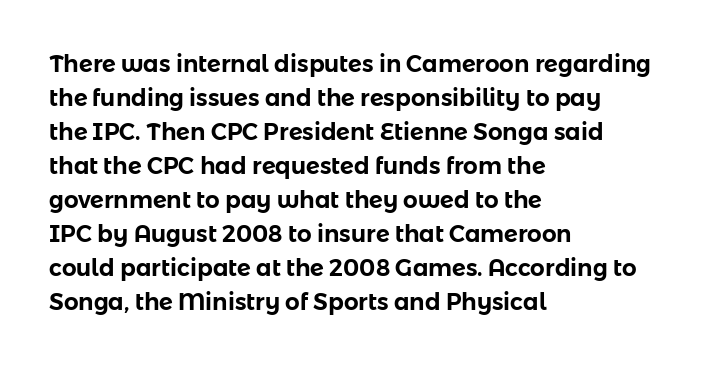
The image shows 23 px text type, upright; set left-aligned, normal line spacing (1.48x), normal letter spacing, not underlined.
